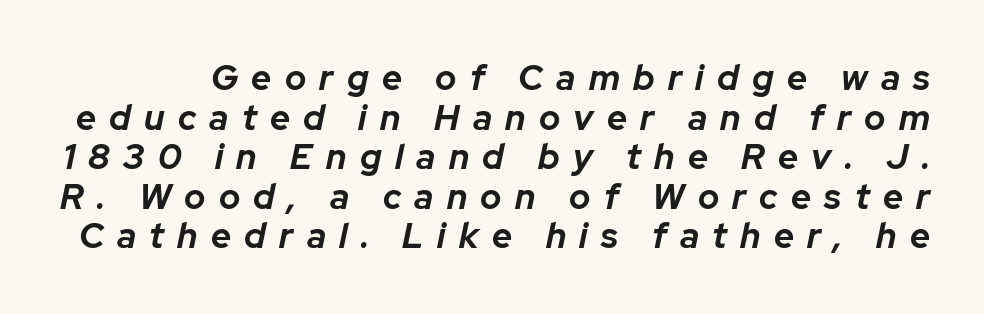
{"italic": "yes", "lean": "right", "slant_degrees": 12, "bold": "yes", "weight": "bold", "width": "normal", "stroke_contrast": "low", "x_height": "medium", "monospaced": "no", "underline": "no", "line_spacing": "tight", "line_spacing_ratio": 1.13, "letter_spacing": "wide", "letter_spacing_em": 0.38, "glyph_px": 35}
